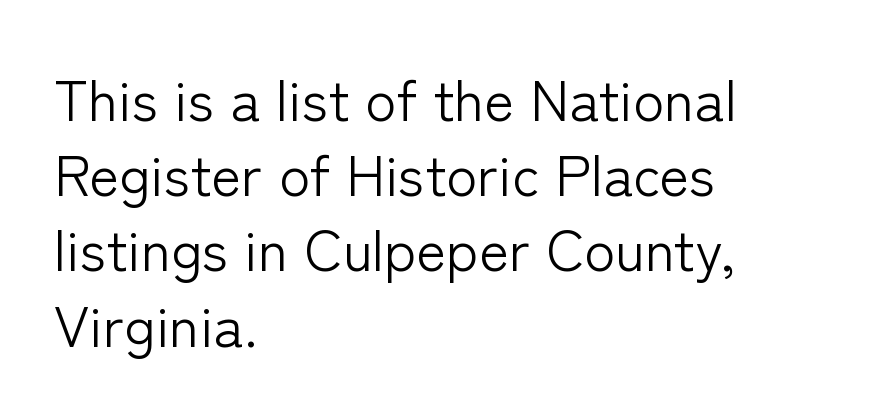
The image shows 57 px light sans-serif type, upright; set left-aligned, normal line spacing (1.32x), normal letter spacing, not underlined; low stroke contrast and a medium x-height.
